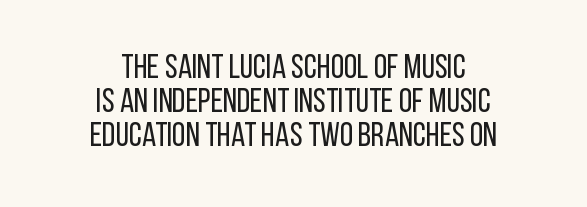
{"serif": "no", "italic": "no", "bold": "no", "weight": "regular", "width": "condensed", "stroke_contrast": "low", "x_height": "large", "monospaced": "no", "underline": "no", "align": "center", "line_spacing": "tight", "line_spacing_ratio": 1.0, "letter_spacing": "normal", "letter_spacing_em": 0.0, "glyph_px": 34}
